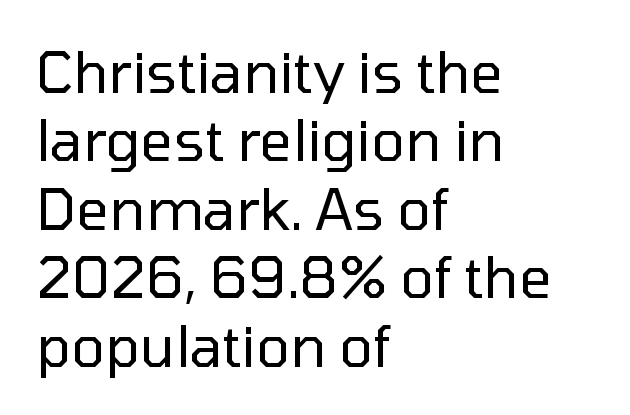
Q: Is the text bold? A: No.
Q: Is the text italic (slanted)? A: No, it is upright.
Q: Is the typeface a serif or a sans-serif typeface? A: Sans-serif.
Q: Is the text underlined? A: No.
Q: How is the paragraph aligned? A: Left-aligned.
Q: Is the spacing between letters normal or unusually wide? A: Normal.
Q: Width (condensed, normal, or wide)? A: Normal.
Q: Stroke contrast? A: Low.
Q: x-height? A: Medium.
Q: Monospaced? A: No.
